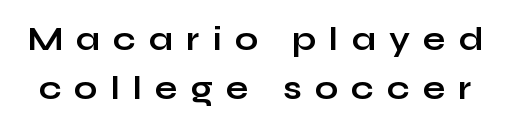
The image shows 33 px bold, wide sans-serif type, upright; set normal line spacing (1.48x), unusually wide letter spacing (+0.4 em), not underlined; low stroke contrast and a medium x-height.
